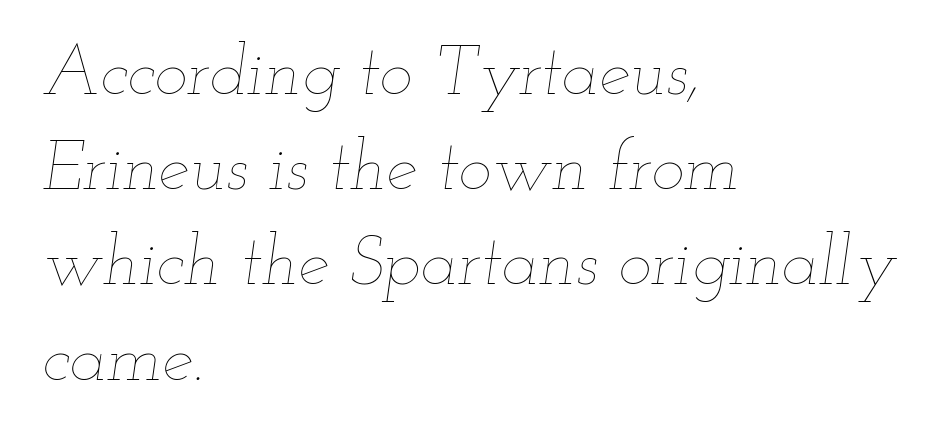
{"italic": "yes", "lean": "right", "slant_degrees": 12, "bold": "no", "weight": "thin", "width": "wide", "stroke_contrast": "low", "x_height": "small", "monospaced": "no", "underline": "no", "align": "left", "line_spacing": "normal", "line_spacing_ratio": 1.36, "letter_spacing": "normal", "letter_spacing_em": 0.0, "glyph_px": 70}
